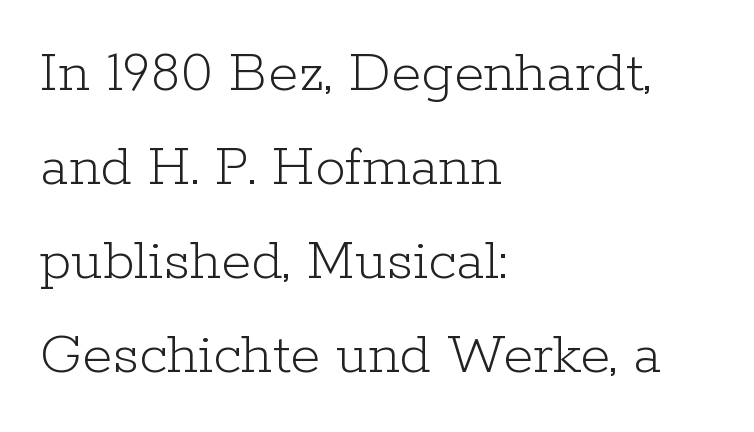
Q: Is the text bold? A: No.
Q: Is the text italic (slanted)? A: No, it is upright.
Q: Is the typeface a serif or a sans-serif typeface? A: Serif.
Q: Is the text underlined? A: No.
Q: How is the paragraph aligned? A: Left-aligned.
Q: Is the spacing between letters normal or unusually wide? A: Normal.
Q: Is the spacing between lines tight, normal or loose? A: Normal.
Q: Width (condensed, normal, or wide)? A: Normal.
Q: Stroke contrast? A: Low.
Q: x-height? A: Medium.
Q: Monospaced? A: No.
